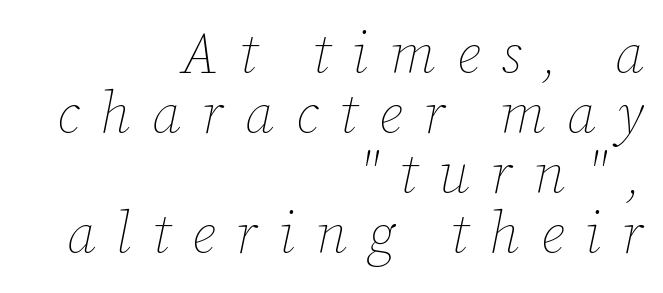
The image shows 57 px thin type, italic (leaning right); set right-aligned, tight line spacing (1.05x), unusually wide letter spacing (+0.37 em), not underlined; low stroke contrast and a medium x-height.
